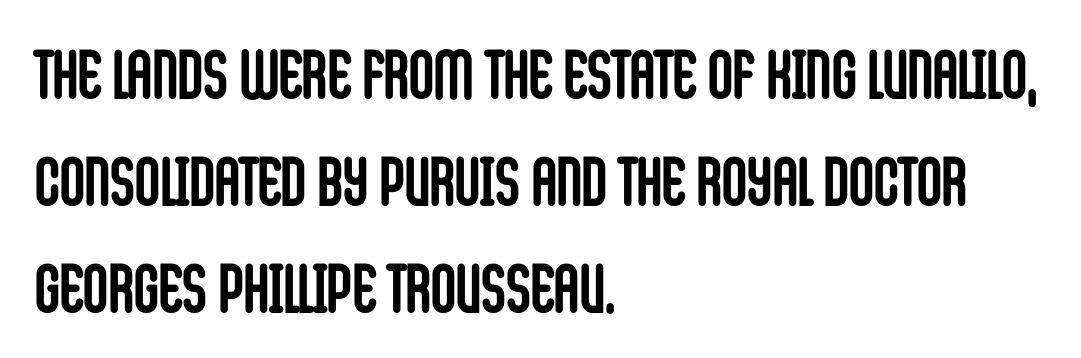
{"serif": "no", "italic": "no", "bold": "yes", "weight": "semibold", "width": "condensed", "stroke_contrast": "low", "x_height": "large", "monospaced": "no", "underline": "no", "align": "left", "line_spacing": "normal", "line_spacing_ratio": 1.55, "letter_spacing": "normal", "letter_spacing_em": 0.0, "glyph_px": 69}
